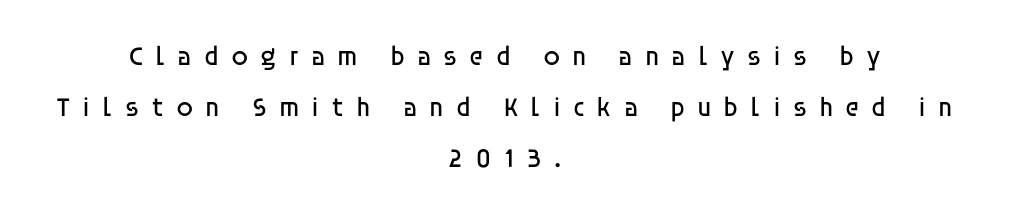
Does the copy run flush right? No — it is centered line by line. The type sits square on the baseline with zero lean. The type is letterspaced generously, with wide tracking. Clear beneath every line of the passage. Ink coverage per letter is moderate at most.
